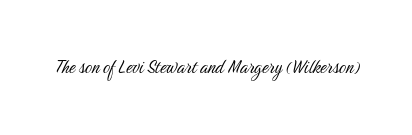
The image shows 22 px text type; set normal letter spacing, not underlined.
